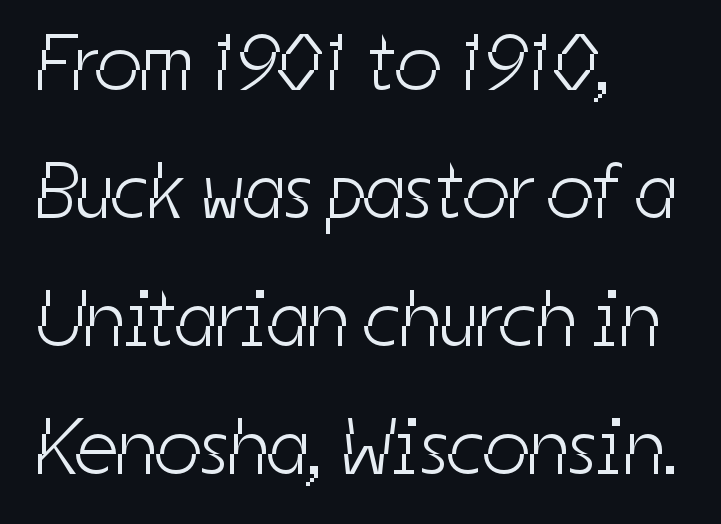
No word sits above an underline. Do the characters align in a grid? No, the font is proportional. Does the copy run flush right? No — it runs flush left. Between one letter and the next there's only the usual sliver of space.
